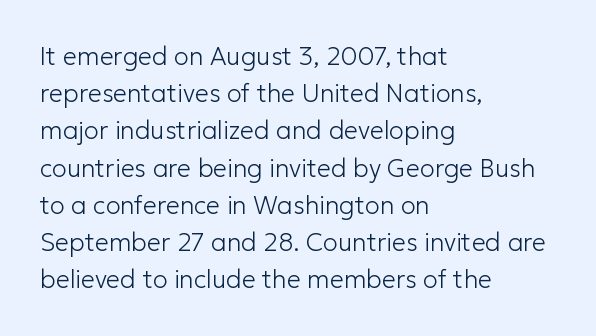
The image shows 25 px text type, upright; set left-aligned, normal line spacing (1.49x), normal letter spacing, not underlined.
